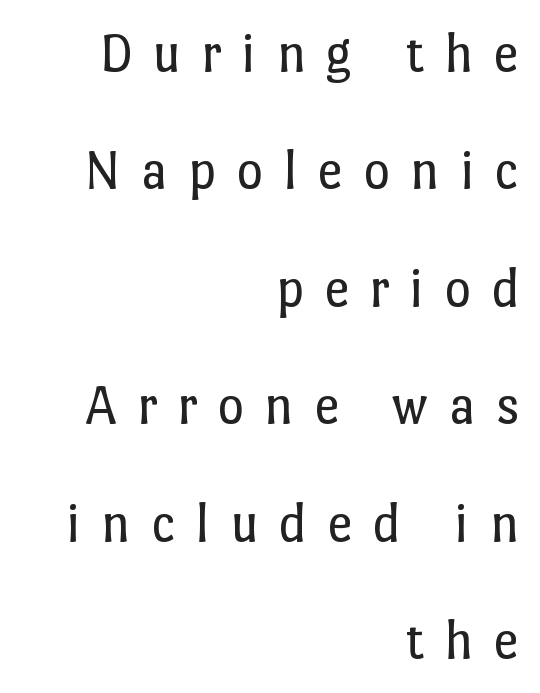
The font is comparable to plain body text, perhaps lighter. The lines in this sample share a right terminus and differ only in where they begin. Characters remain perfectly vertical along every line. In terms of letterspacing, this is a distinctly airy, spread setting. Reading down the column, the eye jumps a long way to each next line.
